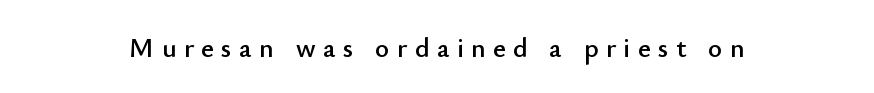
No word sits above an underline. Inter-character spacing is expanded well beyond the font's built-in metrics. Does the lettering tilt? It doesn't — this is upright.
